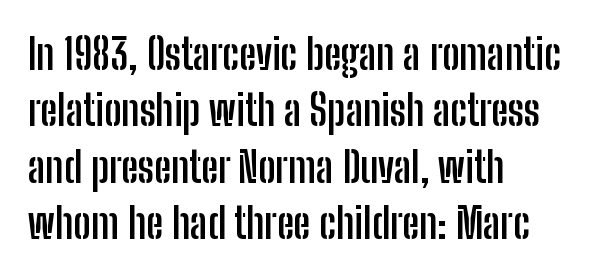
The image shows 42 px semibold, condensed sans-serif type, upright; set left-aligned, normal line spacing (1.34x), normal letter spacing, not underlined; low stroke contrast and a medium x-height.
